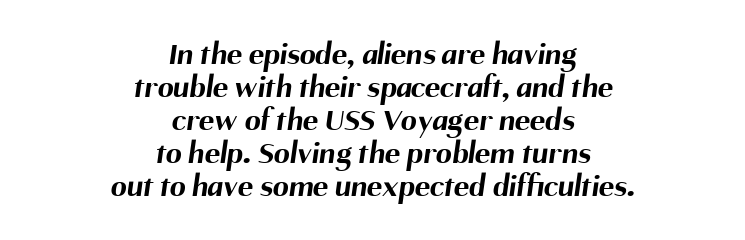
The image shows 32 px bold sans-serif type; set centered, tight line spacing (1.03x), normal letter spacing, not underlined; medium stroke contrast and a medium x-height.
